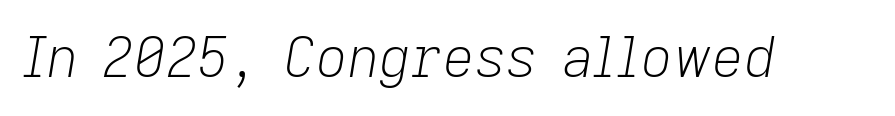
{"italic": "yes", "lean": "right", "slant_degrees": 9, "bold": "no", "weight": "light", "width": "normal", "stroke_contrast": "low", "x_height": "medium", "monospaced": "no", "underline": "no", "letter_spacing": "normal", "letter_spacing_em": 0.0, "glyph_px": 55}
